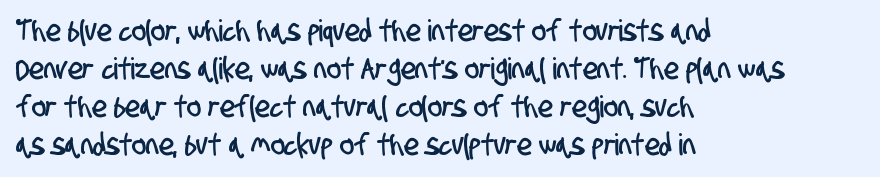
One-word summary of the alignment: left. The lines sit at an ordinary, default distance from one another. Glance below the letters and you will spot only blank space. Is this a fixed-width face? No — the glyphs have proportional, varying widths. Serifs: no, the terminals of the letterforms are clean.
